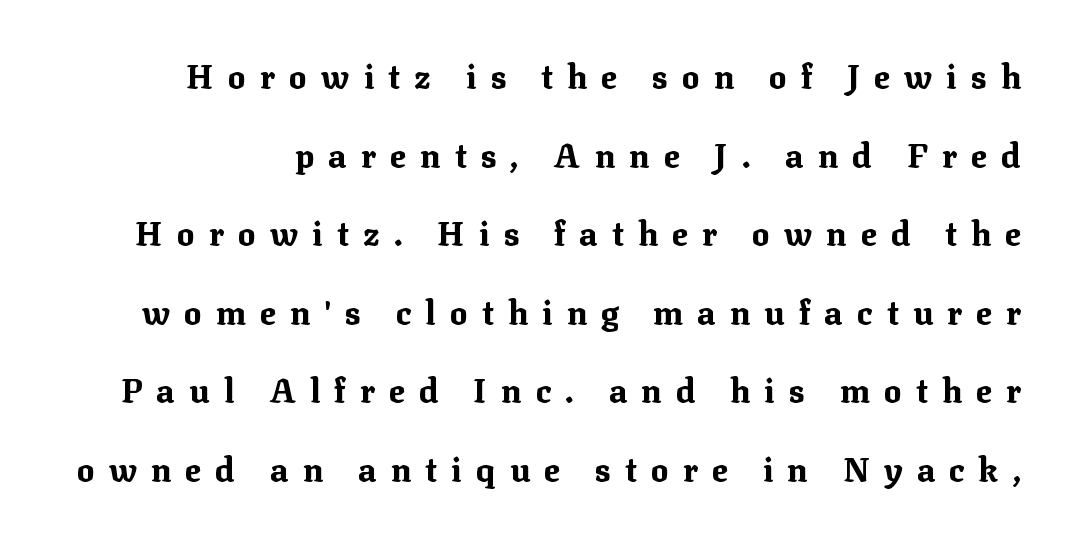
You can tell it's not italic because the verticals are truly vertical. Vertical spacing — loose. Check the space under the baseline: it is left empty. Note the varied advance widths — an 'i' is clearly narrower than an 'm'. Compared with typical body copy, the letter spacing here is much looser. Strokes here are thick enough to call this a true bold.
